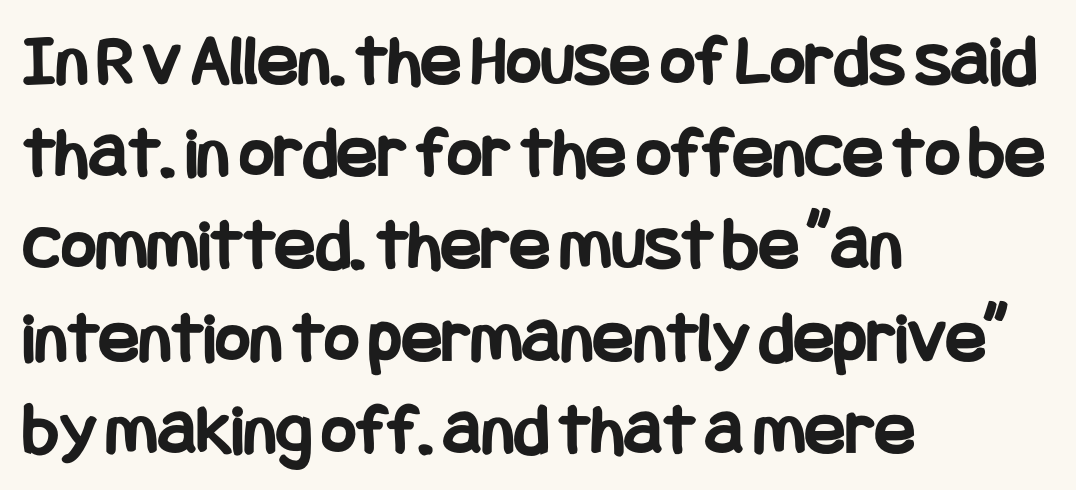
The lettering holds an erect, upright posture throughout. Regarding serifs, this sample does without them. The gap between lines stays unmarked. The line texture is even and compact thanks to regular tracking.
